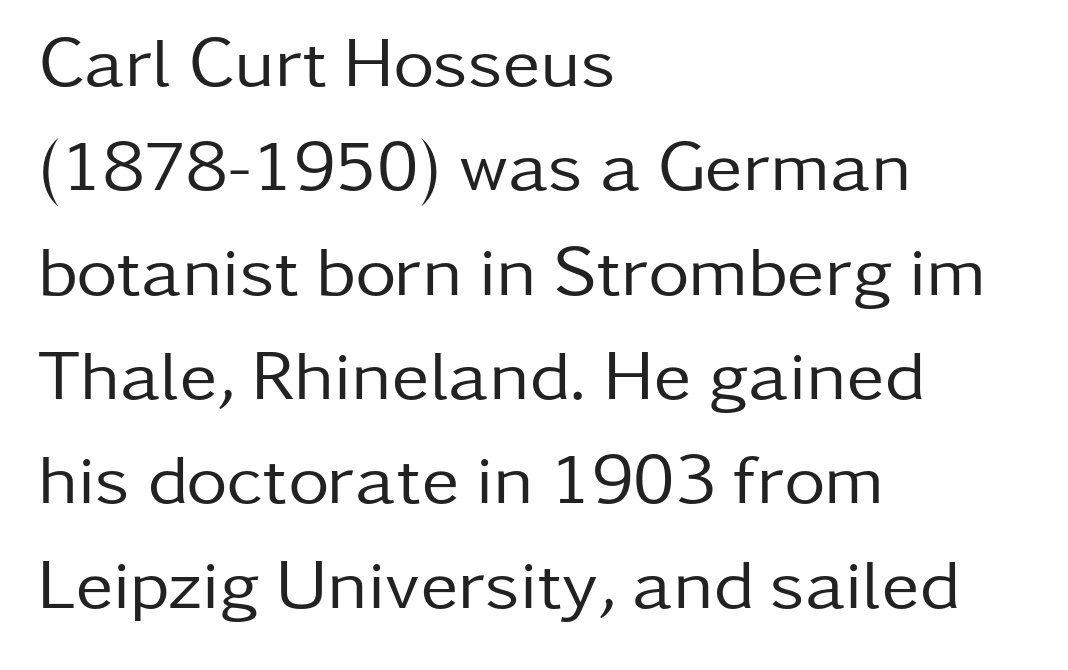
Q: Is the text bold? A: No.
Q: Is the text italic (slanted)? A: No, it is upright.
Q: Is the typeface a serif or a sans-serif typeface? A: Sans-serif.
Q: Is the text underlined? A: No.
Q: How is the paragraph aligned? A: Left-aligned.
Q: Is the spacing between letters normal or unusually wide? A: Normal.
Q: Is the spacing between lines tight, normal or loose? A: Normal.
Q: Width (condensed, normal, or wide)? A: Normal.
Q: Stroke contrast? A: Low.
Q: x-height? A: Medium.
Q: Monospaced? A: No.
